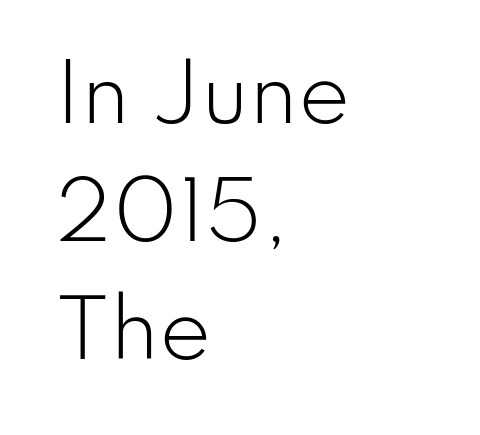
{"serif": "no", "italic": "no", "bold": "no", "weight": "light", "width": "normal", "stroke_contrast": "low", "x_height": "small", "monospaced": "no", "underline": "no", "align": "left", "line_spacing": "normal", "line_spacing_ratio": 1.51, "letter_spacing": "normal", "letter_spacing_em": 0.0, "glyph_px": 78}
